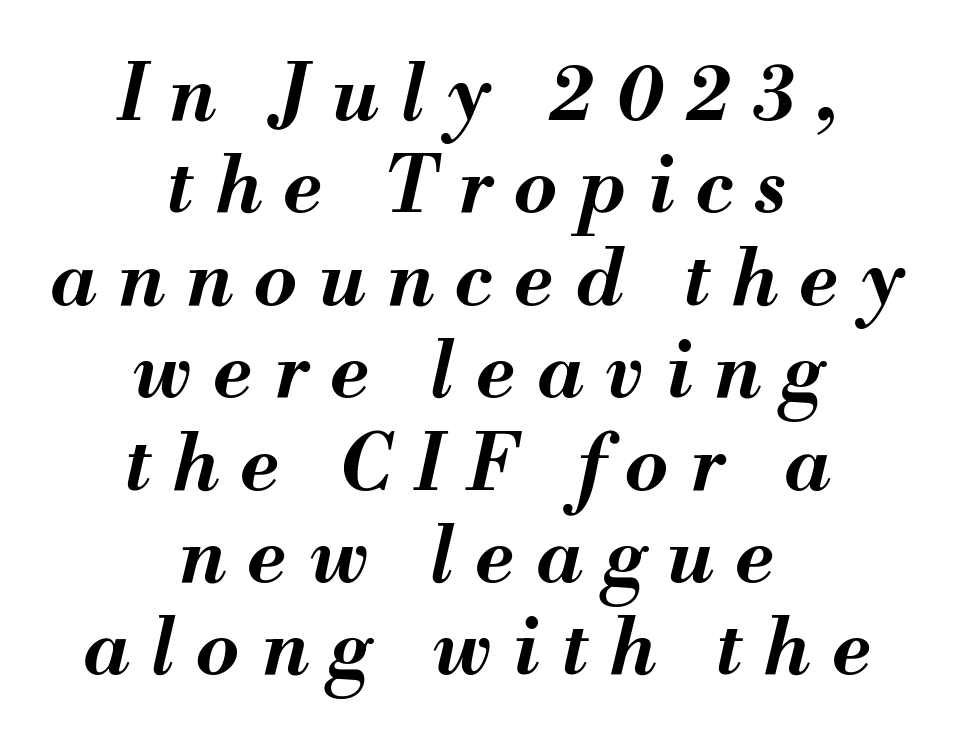
Observe the wide spacing: letters keep a clear distance from each other. Thick stems and heavy bowls — unmistakably bold. In CSS terms this would be text-align: center. This sample uses an oblique cut, with every glyph tilted off the vertical.
